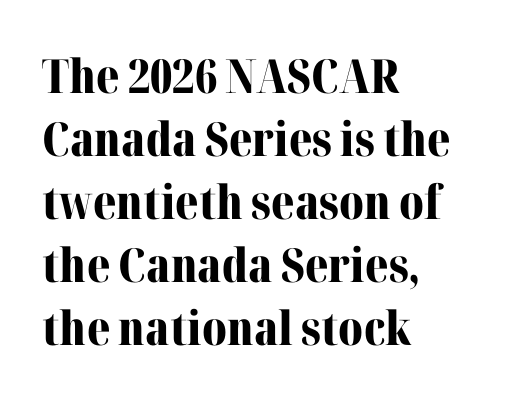
The tracking reads as untouched default to a designer's eye. On the weight axis this lands at bold, roughly 700. The space beneath each line is pristine and unruled. Unlike italic type, these characters show no tilt at all.
